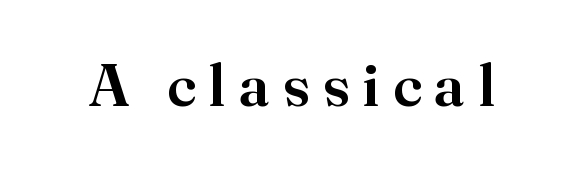
Q: Is the text italic (slanted)? A: No, it is upright.
Q: Is the typeface a serif or a sans-serif typeface? A: Serif.
Q: Is the text underlined? A: No.
Q: Is the spacing between letters normal or unusually wide? A: Unusually wide.
Q: Width (condensed, normal, or wide)? A: Normal.
Q: Stroke contrast? A: High.
Q: x-height? A: Small.
Q: Monospaced? A: No.
